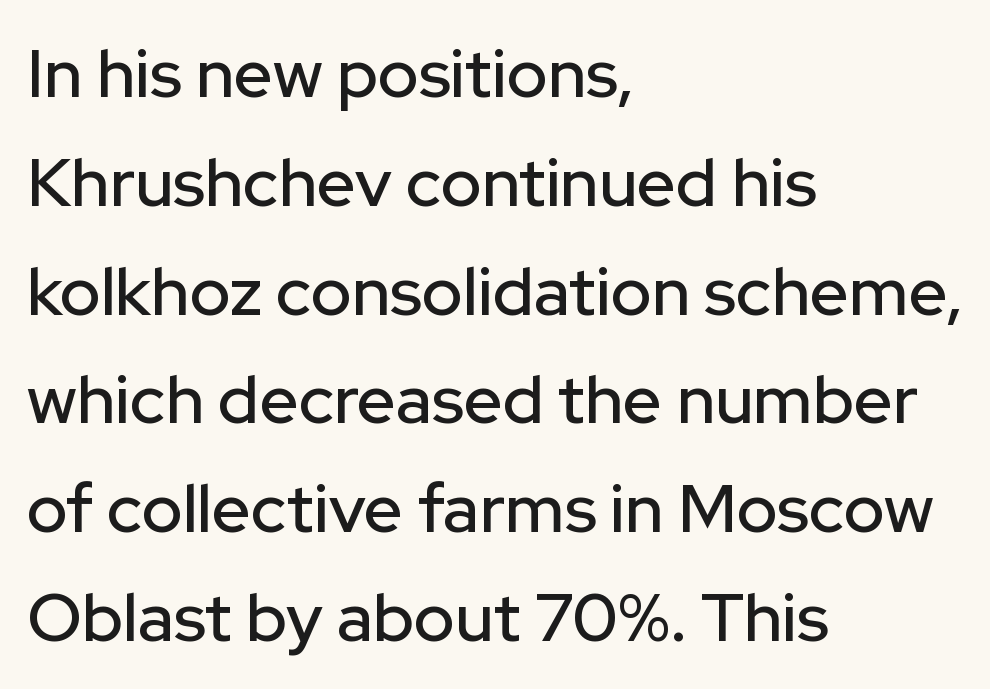
The lines are quadded left. One glance says typical: line gaps are just what's usual. Short note: letters normally spaced. Font category for this specimen: sans-serif. This rendering features lettering with no underline. Characters remain perfectly vertical along every line.
